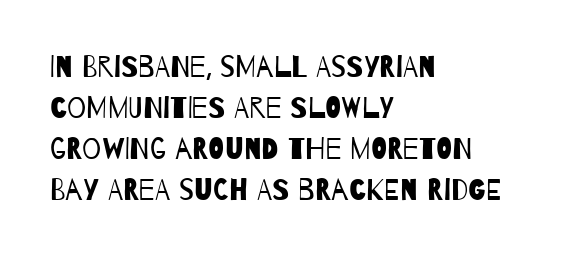
Type style note: lacks serifs. Each stroke keeps to a modest, everyday thickness or less. Baseline-to-baseline distance is the conventional proportion of letter height. Unmarked baselines from the first word to the last.
